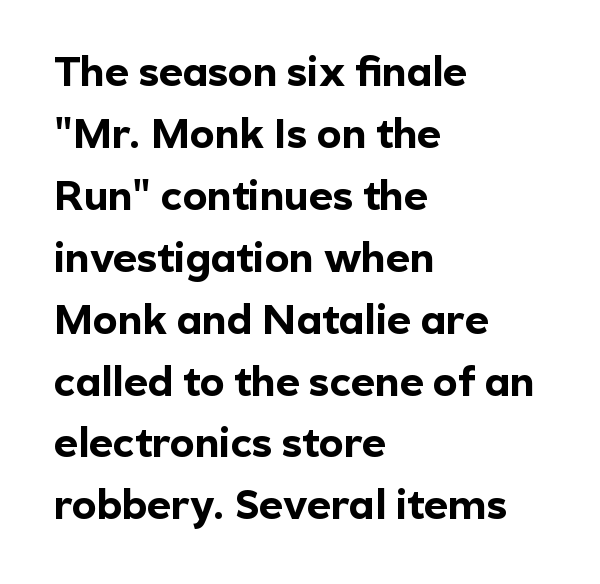
The image shows 41 px bold sans-serif type, upright; set left-aligned, normal line spacing (1.51x), normal letter spacing, not underlined; a medium x-height.
